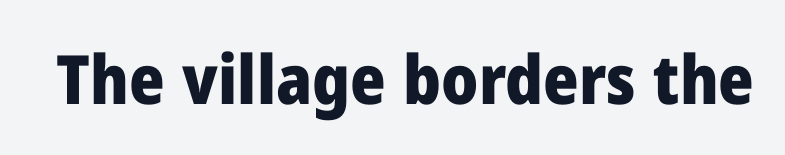
Plain, unruled lines of type. Looks like regular typesetting: each glyph gets only the width it needs. Designer's note — italics off, roman on. This is sans-serif lettering, the kind often seen on screens and signage.
